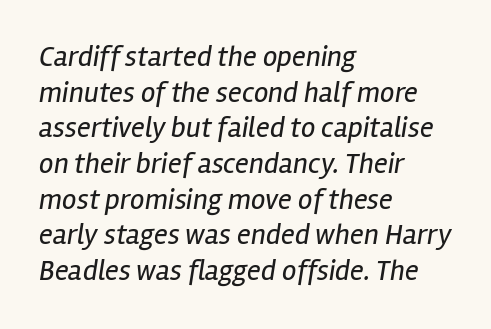
The image shows 29 px regular-weight, condensed type, italic (leaning right); set left-aligned, line spacing 1.23x, normal letter spacing, not underlined; low stroke contrast and a medium x-height.
